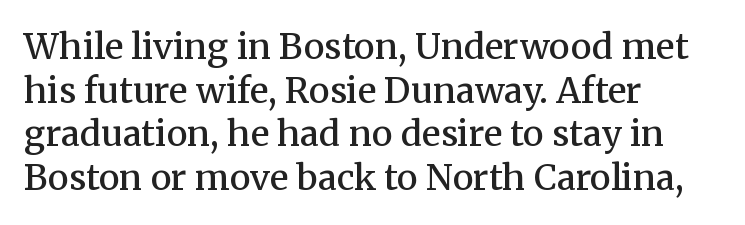
Q: Is the text bold? A: Semi-bold.
Q: Is the text italic (slanted)? A: No, it is upright.
Q: Is the typeface a serif or a sans-serif typeface? A: Serif.
Q: Is the text underlined? A: No.
Q: How is the paragraph aligned? A: Left-aligned.
Q: Is the spacing between letters normal or unusually wide? A: Normal.
Q: Is the spacing between lines tight, normal or loose? A: Normal.
Q: Width (condensed, normal, or wide)? A: Normal.
Q: Stroke contrast? A: Medium.
Q: x-height? A: Medium.
Q: Monospaced? A: No.
